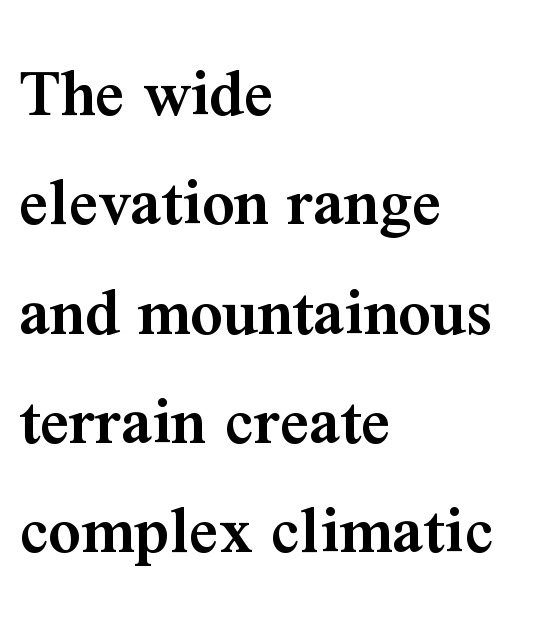
You could not count columns in this text — the font is proportionally spaced. Unlike italic type, these characters show no tilt at all. Descender tails drop into unmarked territory. Does the type have serifs? Yes, each stem ends in a small foot. This sample uses plain, unmodified letter spacing.
